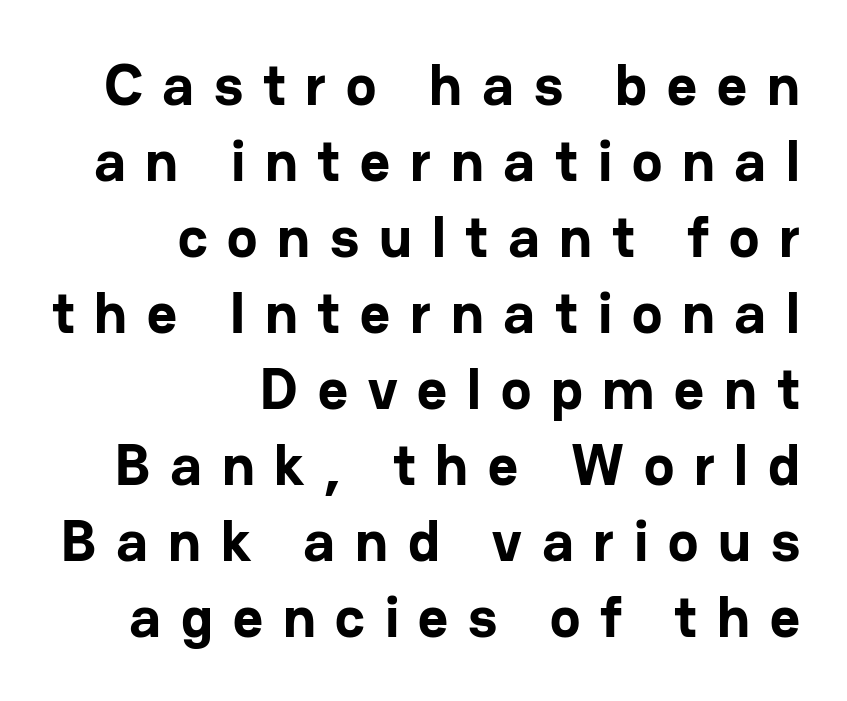
The glyphs in this specimen are sans serif. The rendering anchors every line to the right-hand side. Italic: no, the glyphs are upright roman. Heavy, bold letterforms. Rows of type keep a routine distance in the vertical direction.
